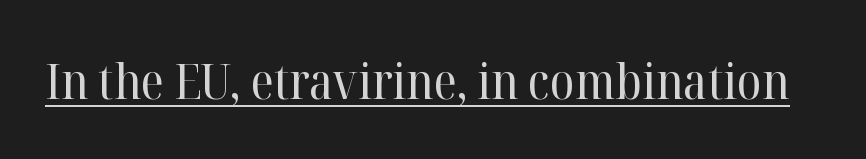
Q: Is the text bold? A: No.
Q: Is the text italic (slanted)? A: No, it is upright.
Q: Is the typeface a serif or a sans-serif typeface? A: Serif.
Q: Is the text underlined? A: Yes.
Q: Is the spacing between letters normal or unusually wide? A: Normal.
Q: Width (condensed, normal, or wide)? A: Normal.
Q: Stroke contrast? A: High.
Q: x-height? A: Medium.
Q: Monospaced? A: No.
